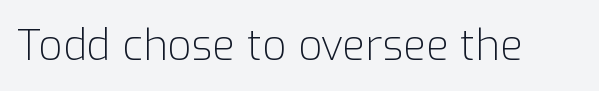
The image shows 42 px light sans-serif type, upright; set normal letter spacing, not underlined; low stroke contrast and a medium x-height.
